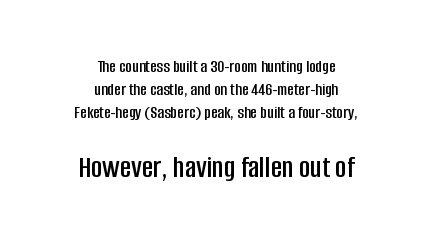
Q: Is the text italic (slanted)? A: No, it is upright.
Q: Is the typeface a serif or a sans-serif typeface? A: Sans-serif.
Q: Is the text underlined? A: No.
Q: How is the paragraph aligned? A: Centered.
Q: Is the spacing between letters normal or unusually wide? A: Normal.
Q: Is the spacing between lines tight, normal or loose? A: Normal.
Q: Which block of text is set in a larger size, the first (top) or the second (bottom)? A: The second (bottom) one.
Q: Width (condensed, normal, or wide)? A: Condensed.
Q: Stroke contrast? A: Low.
Q: x-height? A: Large.
Q: Monospaced? A: No.
